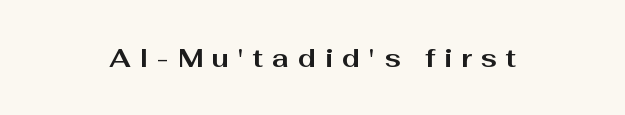
The line texture is sparse and dotted thanks to wide tracking. The zone under the glyphs is completely vacant. Nope, not italic — everything's standing straight. Thick stems and heavy bowls — unmistakably bold.
